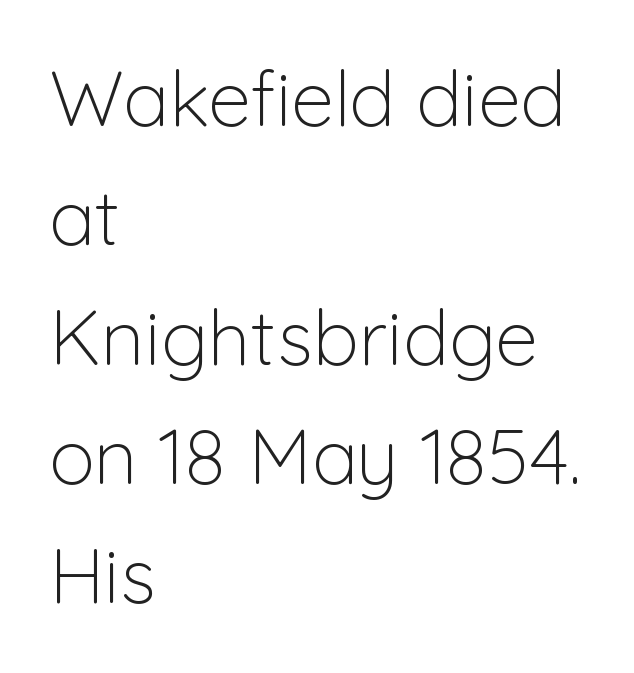
{"serif": "no", "italic": "no", "bold": "no", "weight": "light", "width": "normal", "stroke_contrast": "low", "x_height": "medium", "monospaced": "no", "underline": "no", "align": "left", "line_spacing": "normal", "line_spacing_ratio": 1.55, "letter_spacing": "normal", "letter_spacing_em": 0.0, "glyph_px": 77}
